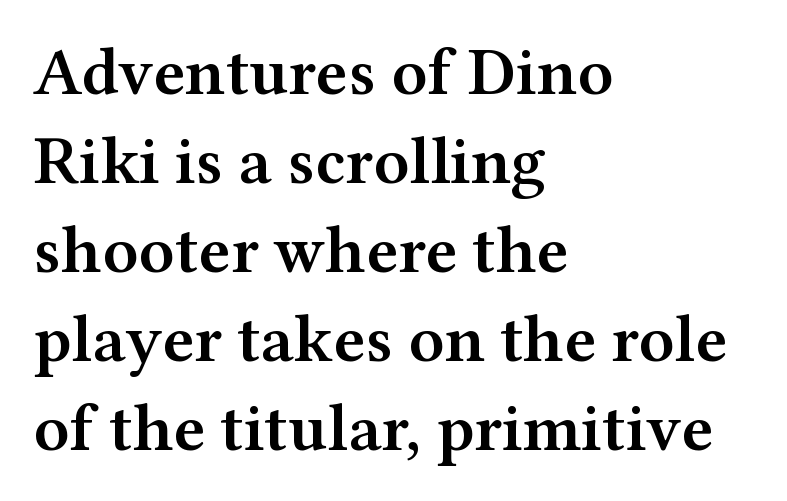
Q: Is the text bold? A: Semi-bold.
Q: Is the text italic (slanted)? A: No, it is upright.
Q: Is the typeface a serif or a sans-serif typeface? A: Serif.
Q: Is the text underlined? A: No.
Q: How is the paragraph aligned? A: Left-aligned.
Q: Is the spacing between letters normal or unusually wide? A: Normal.
Q: Is the spacing between lines tight, normal or loose? A: Normal.
Q: Width (condensed, normal, or wide)? A: Wide.
Q: Stroke contrast? A: Medium.
Q: x-height? A: Medium.
Q: Monospaced? A: No.
